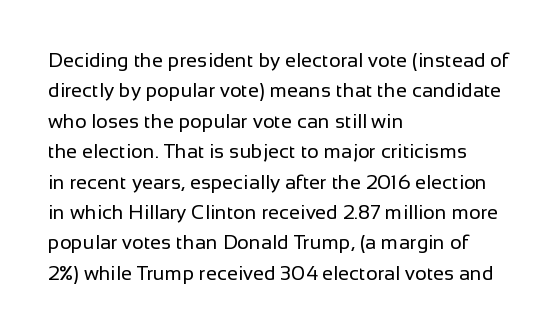
Q: Is the text bold? A: No.
Q: Is the text italic (slanted)? A: No, it is upright.
Q: Is the text underlined? A: No.
Q: How is the paragraph aligned? A: Left-aligned.
Q: Is the spacing between letters normal or unusually wide? A: Normal.
Q: Is the spacing between lines tight, normal or loose? A: Normal.
